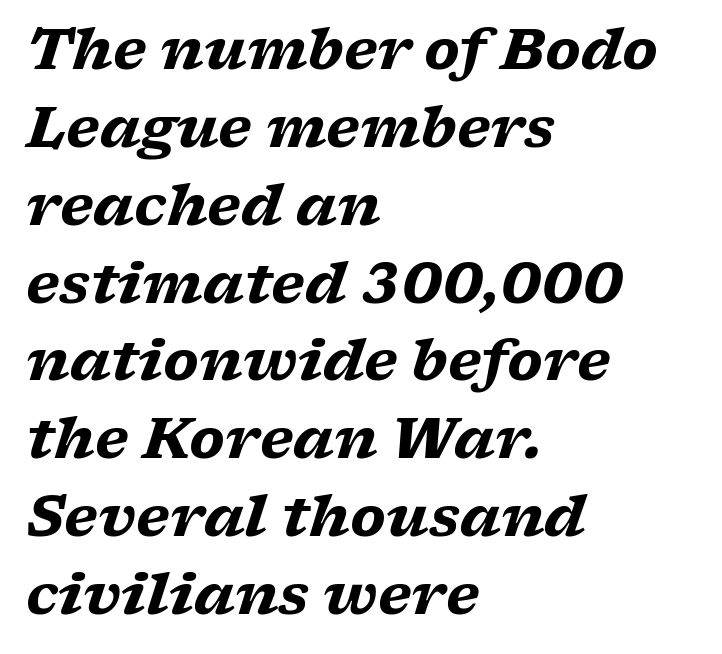
The image shows 56 px heavy, wide serif type, italic (leaning right); set left-aligned, normal line spacing (1.39x), normal letter spacing, not underlined; low stroke contrast and a medium x-height.
